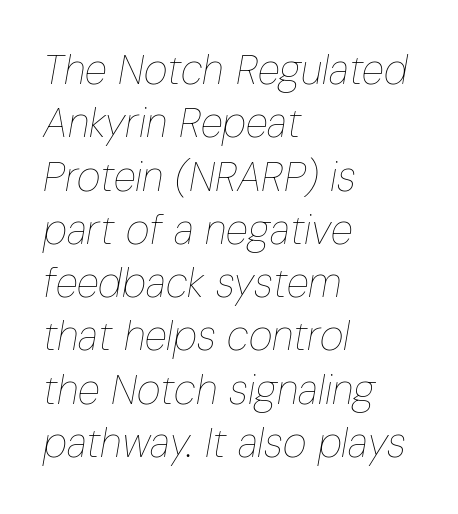
The image shows 41 px thin, condensed type, italic (leaning right); set left-aligned, normal line spacing (1.3x), normal letter spacing, not underlined; low stroke contrast and a medium x-height.
